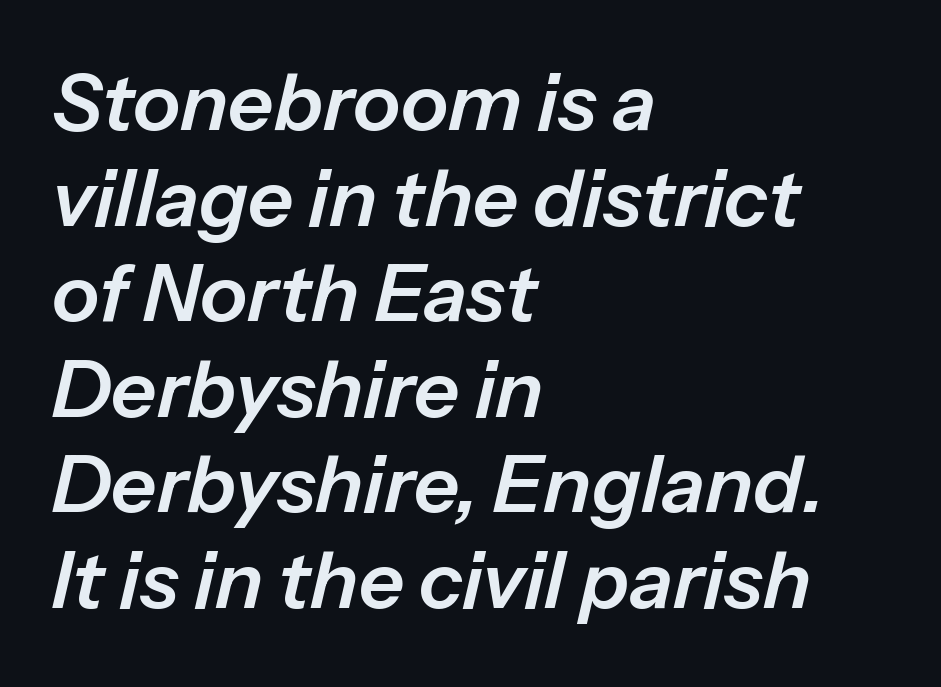
Q: Is the text italic (slanted)? A: Yes, it leans right by about 13 degrees.
Q: Is the text underlined? A: No.
Q: How is the paragraph aligned? A: Left-aligned.
Q: Is the spacing between letters normal or unusually wide? A: Normal.
Q: Width (condensed, normal, or wide)? A: Normal.
Q: Stroke contrast? A: Low.
Q: x-height? A: Medium.
Q: Monospaced? A: No.
